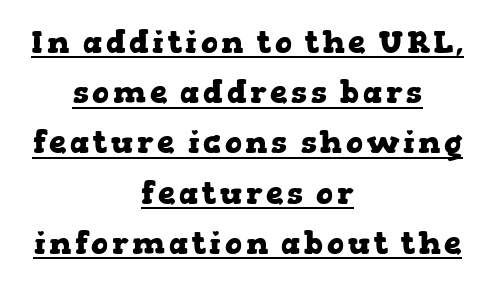
Characters remain perfectly vertical along every line. The strokes are fattened all the way to bold. Centered paragraph, ragged on both sides. The type family on display is of the serif kind. Leading matches the norm, producing a regular column. Each line of the rendering has a horizontal stroke beneath the glyphs.
